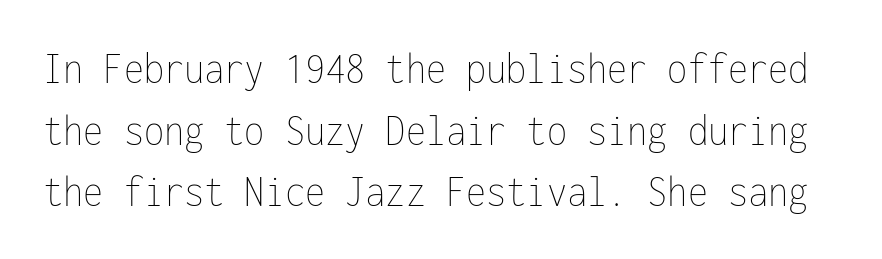
This sample has the even, mechanical cadence of fixed-width lettering. The block of text has a typical density, with ordinary space between rows. Honestly, the letter spacing is just normal — you wouldn't notice it. The typeface has the unassuming heft of standard copy or less. Style check: upright. The words here are not underlined.
